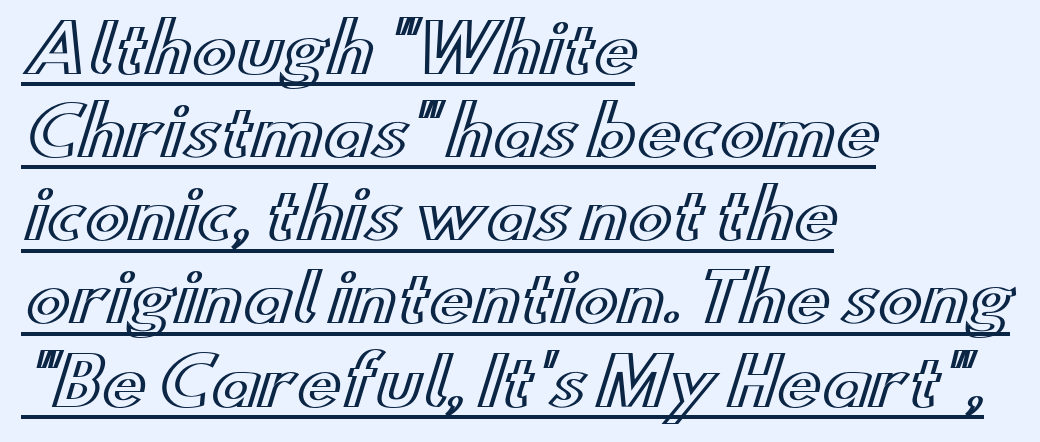
The rendering uses natural spacing where letterforms have individual widths. The ragged edge is on the right, which tells us the setting is flush left. Nothing unusual about the tracking: characters are spaced as the font intends. Notice how descenders clear the ascenders below comfortably — that's standard leading.
